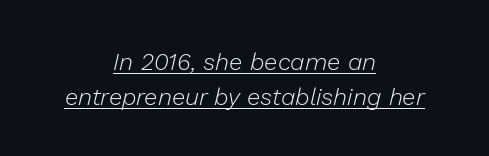
The image shows 24 px text type, italic (leaning right); set centered, normal line spacing (1.45x), normal letter spacing, underlined.
